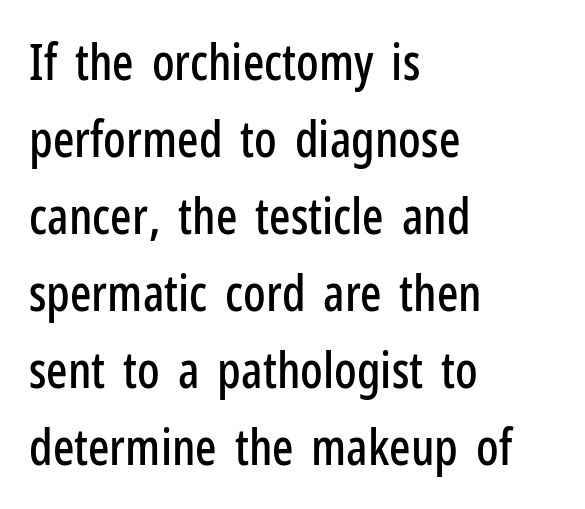
The image shows 50 px condensed sans-serif type, upright; set left-aligned, normal line spacing (1.54x), normal letter spacing, not underlined; low stroke contrast and a medium x-height.
